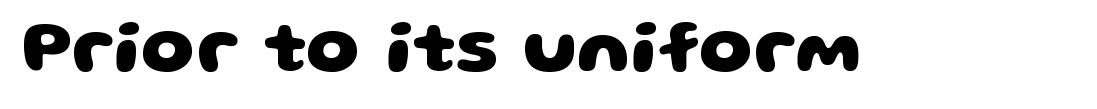
Serifs: no, the terminals of the letterforms are clean. Character widths vary here, with narrow letters taking less room than wide ones. There is no visible air inserted between adjacent glyphs. Letters rest on an invisible, unmarked baseline. Plenty of ink on the page — the face is bold.
